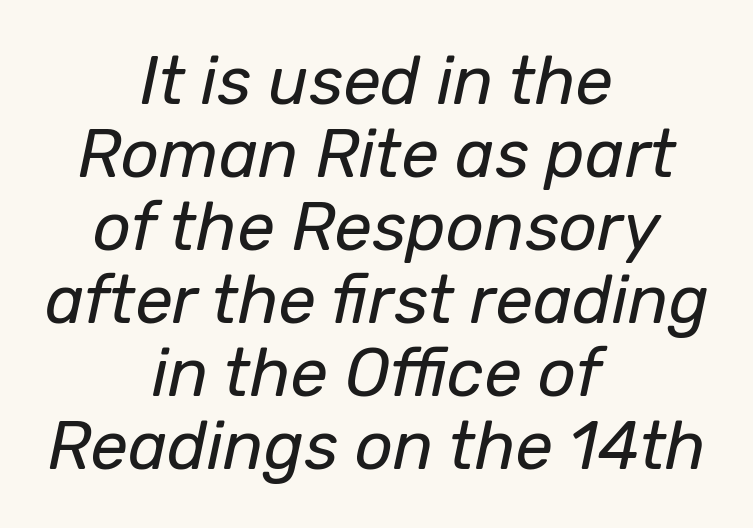
The designer dialed line spacing down below the default. The letters are slanted; this is an italic face. Unbolded letterforms with no extra heft. If you folded the block vertically in half, each line would mirror itself in length. Type without underlining.
